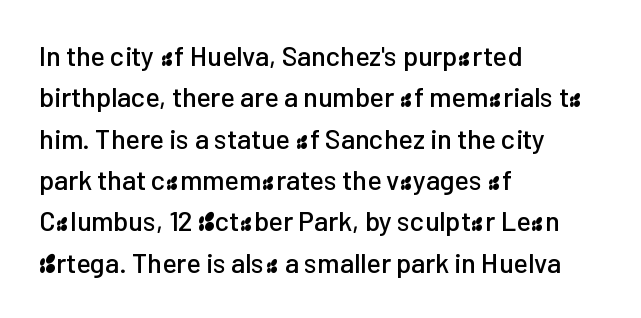
Q: Is the text italic (slanted)? A: No, it is upright.
Q: Is the text underlined? A: No.
Q: How is the paragraph aligned? A: Left-aligned.
Q: Is the spacing between letters normal or unusually wide? A: Normal.
Q: Is the spacing between lines tight, normal or loose? A: Normal.
